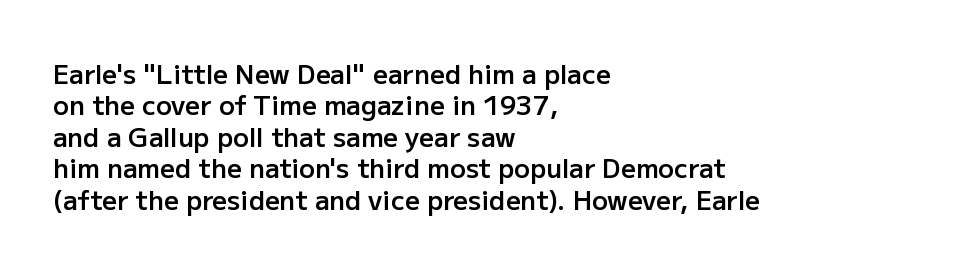
Q: Is the text bold? A: Semi-bold.
Q: Is the text italic (slanted)? A: No, it is upright.
Q: Is the text underlined? A: No.
Q: How is the paragraph aligned? A: Left-aligned.
Q: Is the spacing between letters normal or unusually wide? A: Normal.
